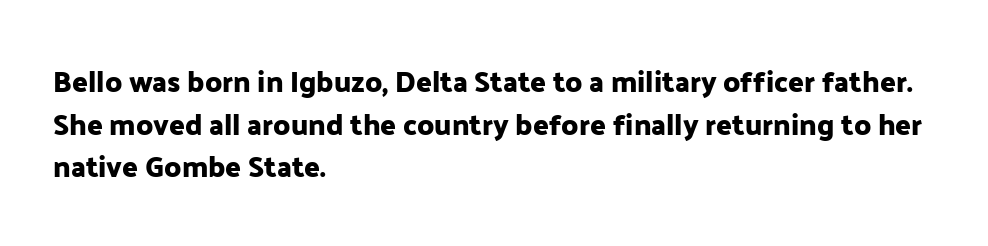
Q: Is the text italic (slanted)? A: No, it is upright.
Q: Is the typeface a serif or a sans-serif typeface? A: Sans-serif.
Q: Is the text underlined? A: No.
Q: How is the paragraph aligned? A: Left-aligned.
Q: Is the spacing between letters normal or unusually wide? A: Normal.
Q: Is the spacing between lines tight, normal or loose? A: Normal.
Q: Width (condensed, normal, or wide)? A: Normal.
Q: Stroke contrast? A: Low.
Q: x-height? A: Medium.
Q: Monospaced? A: No.
